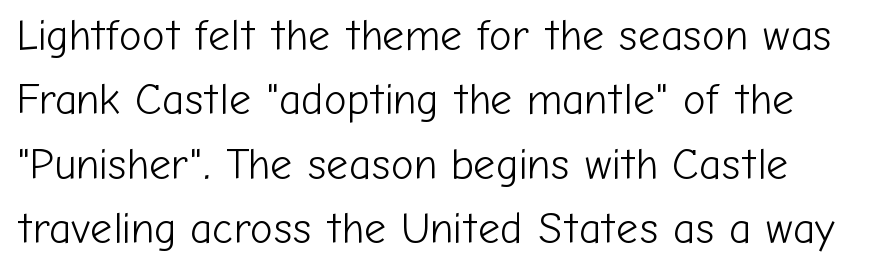
Vertical spacing — default. Nothing heavy about these letters — not bold at all. Italic? Not at all — the glyphs are vertical. Is the letter spacing exaggerated? No — it looks like the ordinary default.
